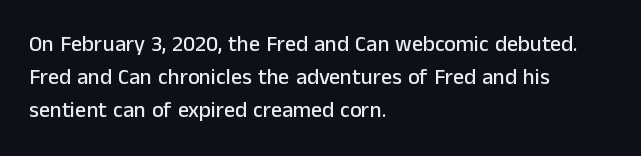
The image shows 22 px text type, upright; set left-aligned, normal line spacing (1.5x), normal letter spacing, not underlined.
